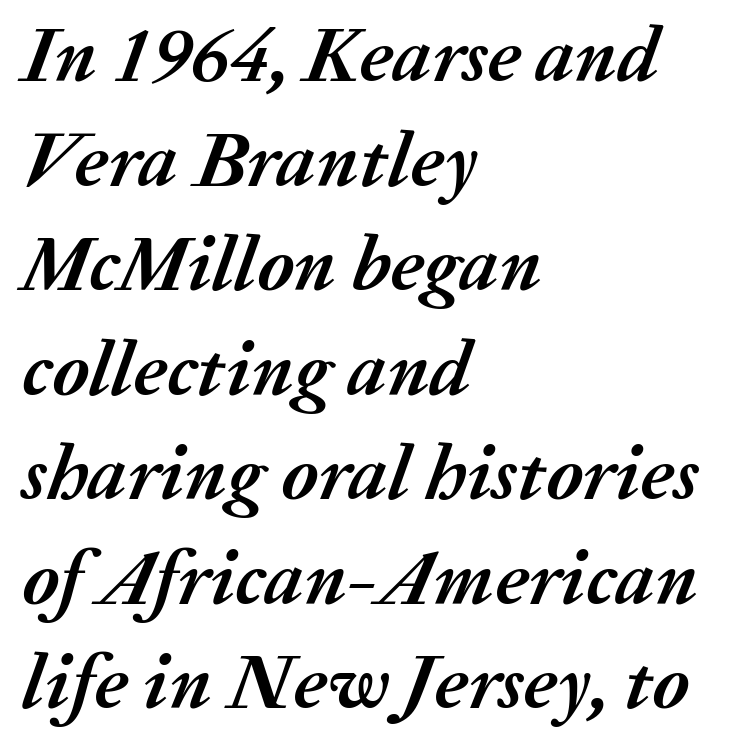
What stands out about the letter spacing? Nothing — it is the standard amount. Each letter keeps its own natural width here, so spacing adapts to shape. This sample uses an oblique cut, with every glyph tilted off the vertical. Does the leading feel generous? No, just average.
